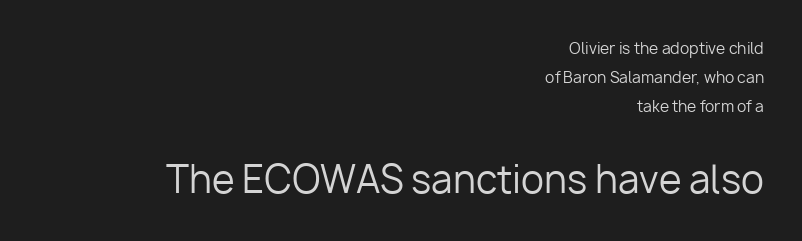
Words float on clear page, feet unadorned. Spacing verdict: proportional, widths tailored to each character. Block two is the big one; block one sits smaller above it. The ragged edge is on the left, which tells us the setting is flush right. Ink coverage per letter is moderate at most.
